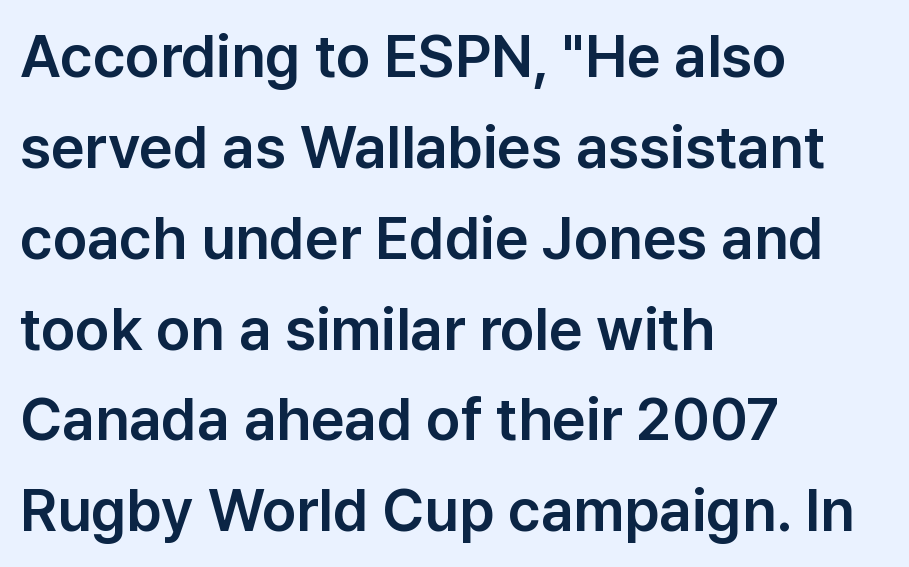
Q: Is the text italic (slanted)? A: No, it is upright.
Q: Is the typeface a serif or a sans-serif typeface? A: Sans-serif.
Q: Is the text underlined? A: No.
Q: How is the paragraph aligned? A: Left-aligned.
Q: Is the spacing between letters normal or unusually wide? A: Normal.
Q: Is the spacing between lines tight, normal or loose? A: Normal.
Q: Width (condensed, normal, or wide)? A: Normal.
Q: Stroke contrast? A: Low.
Q: x-height? A: Medium.
Q: Monospaced? A: No.
